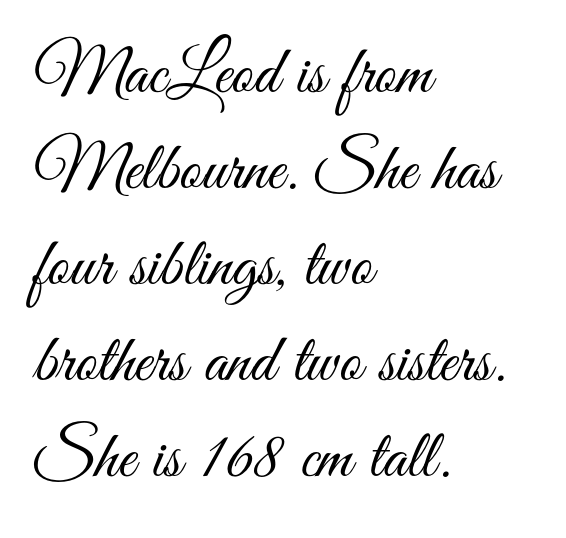
{"serif": "no", "bold": "no", "weight": "light", "width": "condensed", "stroke_contrast": "medium", "x_height": "small", "monospaced": "no", "underline": "no", "align": "left", "line_spacing": "normal", "line_spacing_ratio": 1.41, "letter_spacing": "normal", "letter_spacing_em": 0.0, "glyph_px": 68}
